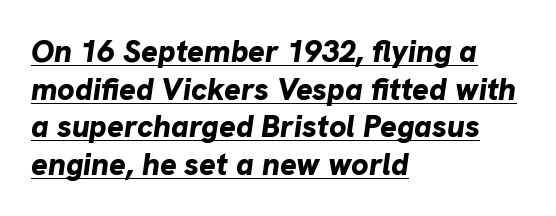
The image shows 31 px bold type, italic (leaning right); set left-aligned, line spacing 1.21x, normal letter spacing, underlined; low stroke contrast and a medium x-height.
